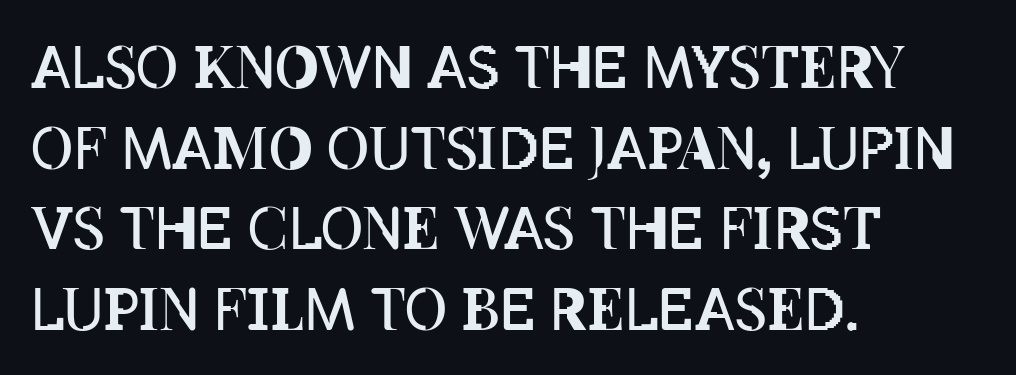
{"italic": "no", "bold": "no", "weight": "regular", "width": "condensed", "stroke_contrast": "low", "x_height": "large", "monospaced": "no", "underline": "no", "align": "left", "line_spacing": "normal", "line_spacing_ratio": 1.39, "letter_spacing": "normal", "letter_spacing_em": 0.0, "glyph_px": 58}
